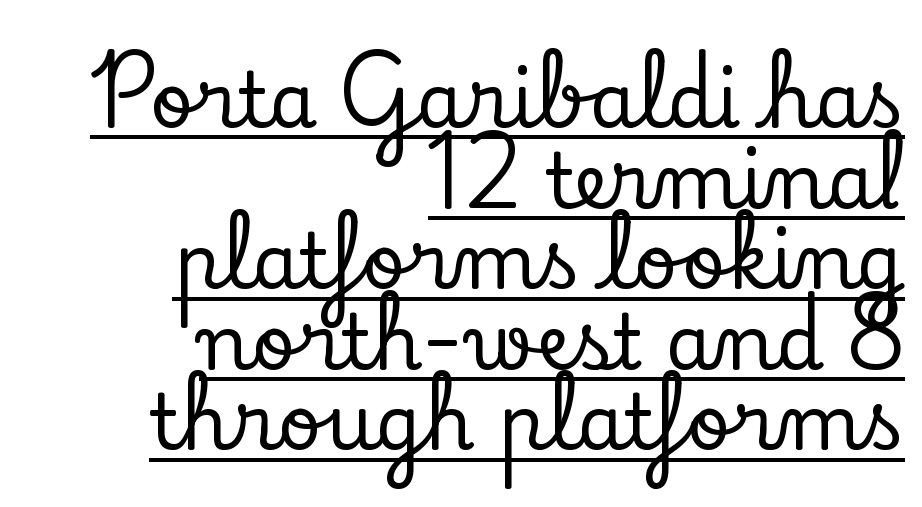
Q: Is the text italic (slanted)? A: No, it is upright.
Q: Is the typeface a serif or a sans-serif typeface? A: Serif.
Q: Is the text underlined? A: Yes.
Q: How is the paragraph aligned? A: Right-aligned.
Q: Is the spacing between letters normal or unusually wide? A: Normal.
Q: Is the spacing between lines tight, normal or loose? A: Tight.
Q: Width (condensed, normal, or wide)? A: Normal.
Q: Stroke contrast? A: Low.
Q: x-height? A: Small.
Q: Monospaced? A: No.
